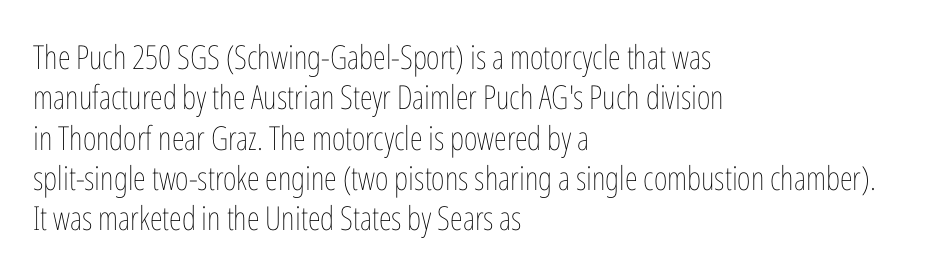
{"italic": "no", "bold": "no", "weight": "thin", "width": "condensed", "stroke_contrast": "low", "x_height": "medium", "monospaced": "no", "underline": "no", "align": "left", "line_spacing_ratio": 1.22, "letter_spacing": "normal", "letter_spacing_em": 0.0, "glyph_px": 33}
